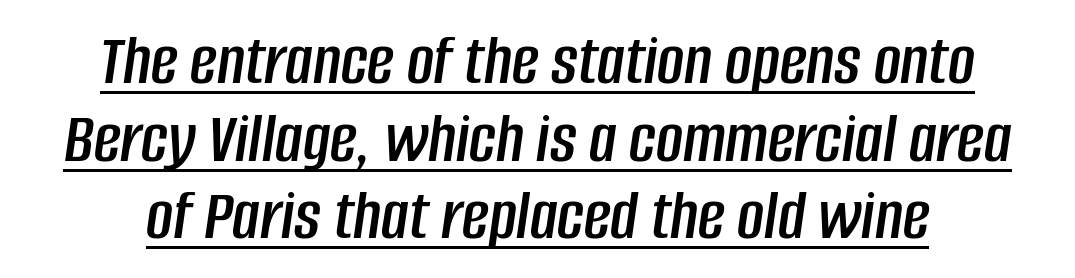
{"italic": "yes", "lean": "right", "slant_degrees": 8, "width": "condensed", "stroke_contrast": "low", "x_height": "large", "monospaced": "no", "underline": "yes", "align": "center", "line_spacing": "tight", "line_spacing_ratio": 1.05, "letter_spacing": "normal", "letter_spacing_em": 0.0, "glyph_px": 74}
